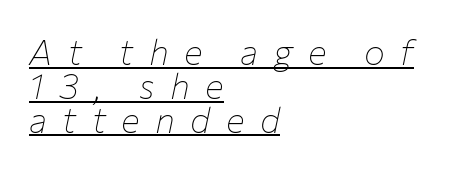
Q: Is the text bold? A: No.
Q: Is the text italic (slanted)? A: Yes, it leans right by about 12 degrees.
Q: Is the text underlined? A: Yes.
Q: How is the paragraph aligned? A: Left-aligned.
Q: Is the spacing between letters normal or unusually wide? A: Unusually wide.
Q: Is the spacing between lines tight, normal or loose? A: Tight.
Q: Width (condensed, normal, or wide)? A: Normal.
Q: Stroke contrast? A: Low.
Q: x-height? A: Medium.
Q: Monospaced? A: No.
